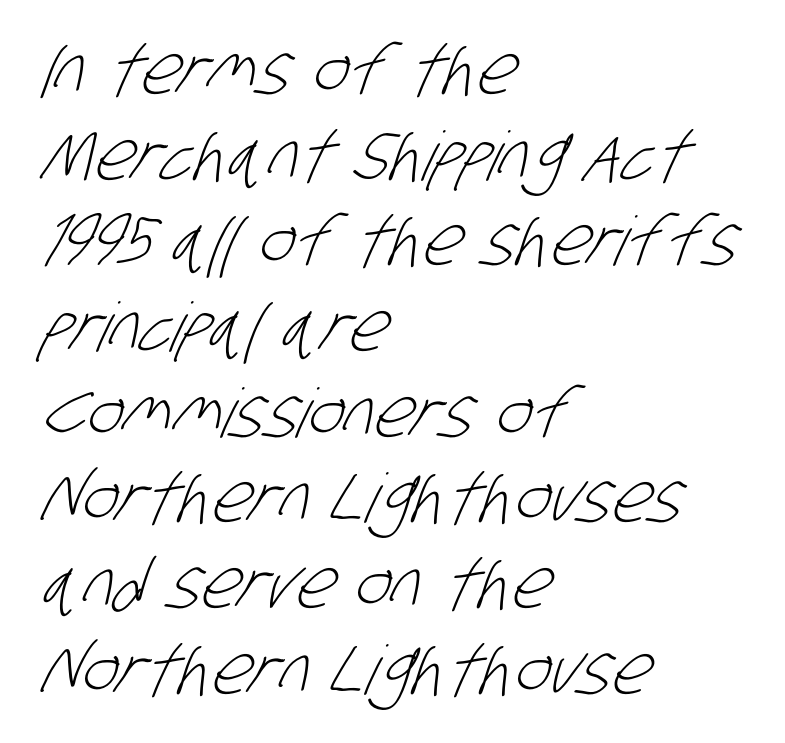
Q: Is the text bold? A: No.
Q: Is the typeface a serif or a sans-serif typeface? A: Sans-serif.
Q: Is the text underlined? A: No.
Q: How is the paragraph aligned? A: Left-aligned.
Q: Is the spacing between letters normal or unusually wide? A: Normal.
Q: Is the spacing between lines tight, normal or loose? A: Normal.
Q: Width (condensed, normal, or wide)? A: Condensed.
Q: Stroke contrast? A: Low.
Q: x-height? A: Large.
Q: Monospaced? A: No.
